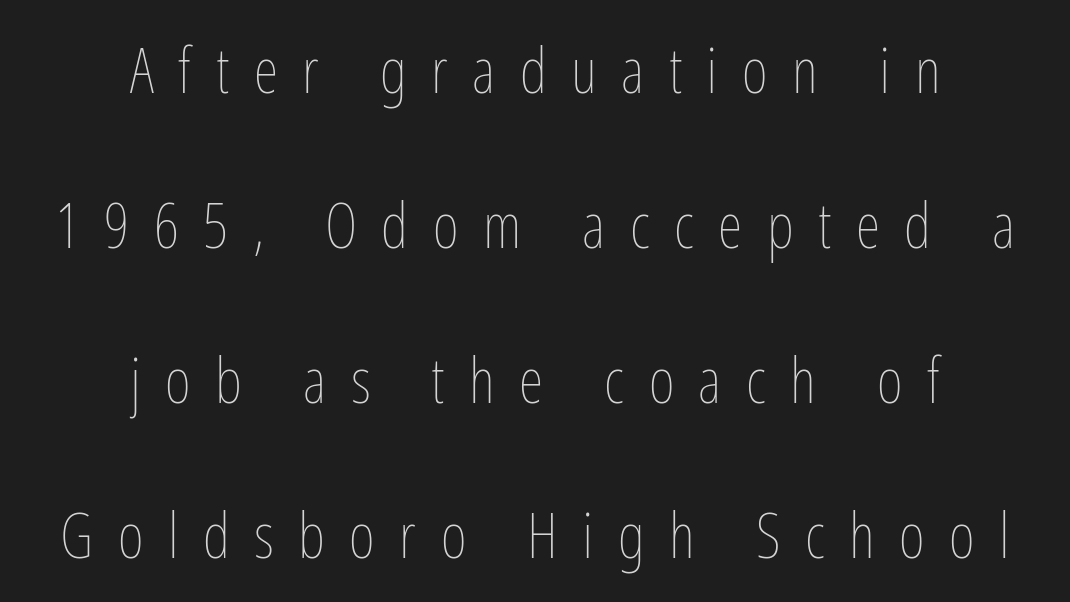
{"italic": "no", "bold": "no", "weight": "thin", "width": "condensed", "stroke_contrast": "low", "x_height": "medium", "monospaced": "no", "underline": "no", "align": "center", "line_spacing": "loose", "line_spacing_ratio": 2.46, "letter_spacing": "wide", "letter_spacing_em": 0.39, "glyph_px": 63}
